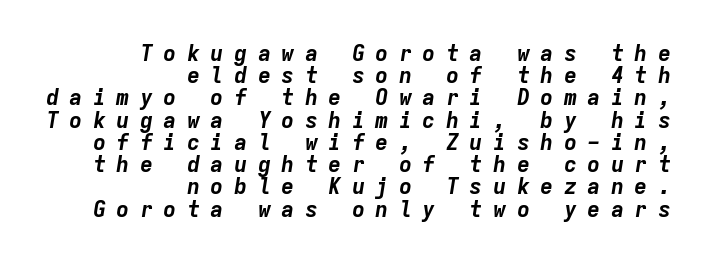
Q: Is the text bold? A: Yes.
Q: Is the text italic (slanted)? A: Yes, it leans right by about 9 degrees.
Q: Is the text underlined? A: No.
Q: How is the paragraph aligned? A: Right-aligned.
Q: Is the spacing between letters normal or unusually wide? A: Unusually wide.
Q: Is the spacing between lines tight, normal or loose? A: Tight.
